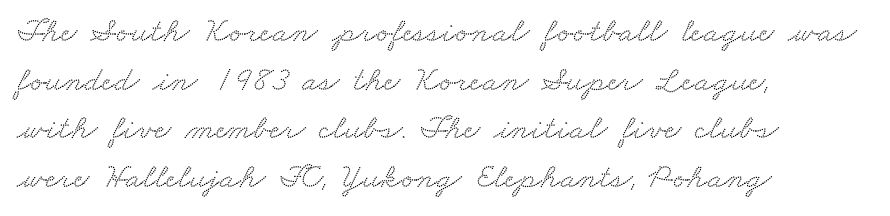
Q: Is the typeface a serif or a sans-serif typeface? A: Serif.
Q: Is the text underlined? A: No.
Q: How is the paragraph aligned? A: Left-aligned.
Q: Is the spacing between letters normal or unusually wide? A: Normal.
Q: Is the spacing between lines tight, normal or loose? A: Normal.
Q: Width (condensed, normal, or wide)? A: Wide.
Q: Stroke contrast? A: Medium.
Q: x-height? A: Small.
Q: Monospaced? A: No.
